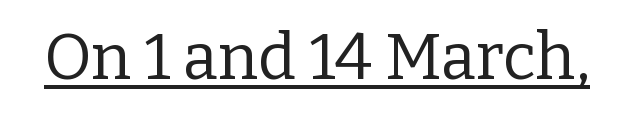
This sample has the flowing, uneven cadence of proportional lettering. Italic? Not at all — the glyphs are vertical. Standard letterfit; no display-style spreading of the glyphs. The font family rendered here belongs to the serif group. These characters rest on top of a visible drawn line.
